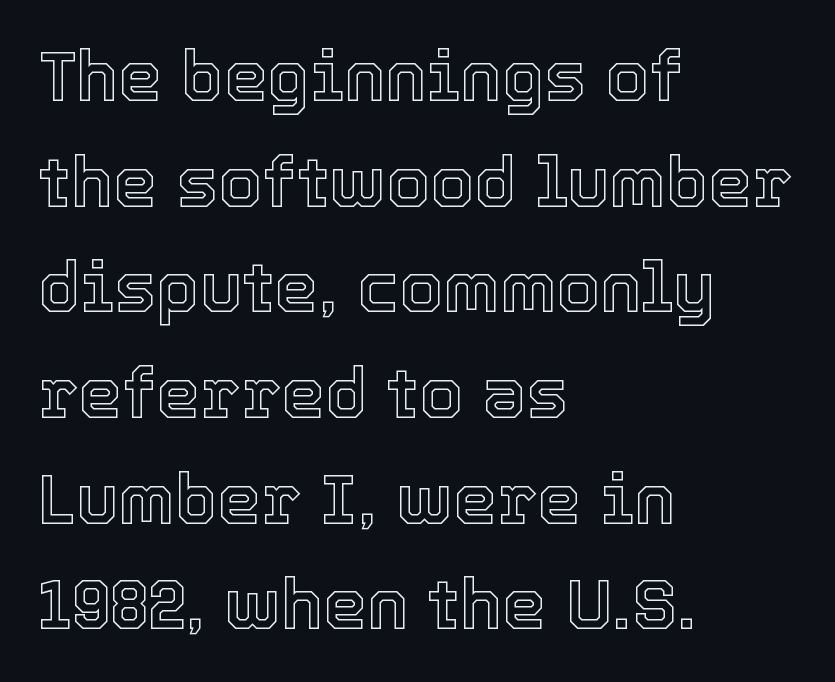
Q: Is the text italic (slanted)? A: No, it is upright.
Q: Is the text underlined? A: No.
Q: How is the paragraph aligned? A: Left-aligned.
Q: Is the spacing between letters normal or unusually wide? A: Normal.
Q: Is the spacing between lines tight, normal or loose? A: Normal.
Q: Width (condensed, normal, or wide)? A: Normal.
Q: x-height? A: Medium.
Q: Monospaced? A: No.
